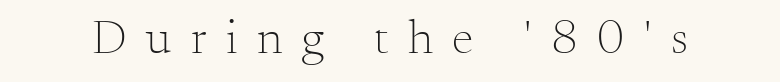
Stems and bowls with no extra thickness — not bold. The gaps between neighbouring characters are conspicuously large. Letterform terminals end in serifs throughout the passage. Looks like regular typesetting: each glyph gets only the width it needs.
